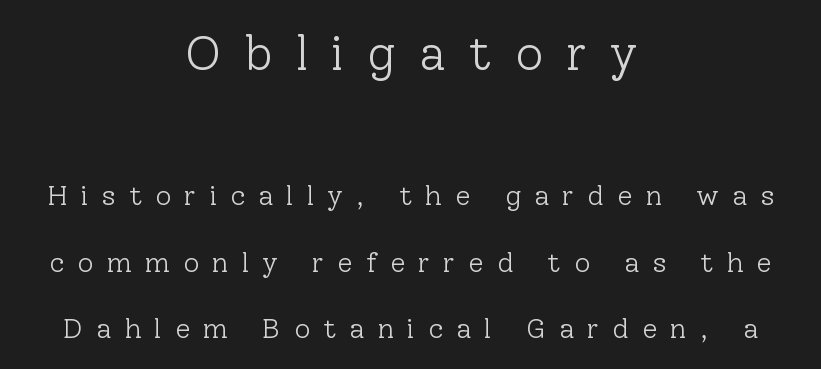
Students, observe: this is what heavily led, spacious text looks like. Think of a printed novel: that variable character pitch is what you see here. Serifs: yes, visible at the terminals of the letterforms. Short note: letters widely spaced. Reading top to bottom, the characters get smaller at the block break. No italicization has been applied; the sample stays upright.
